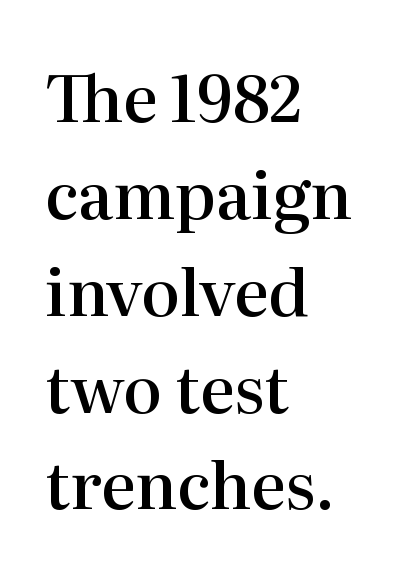
The string is rendered with underlining switched off. Typographic density is moderately raised because the face is semibold. The face used here is proportionally spaced, like ordinary book or web type. Quick note: interline space is typical. Nothing unusual about the tracking: characters are spaced as the font intends. Serifs: yes, visible at the terminals of the letterforms.
